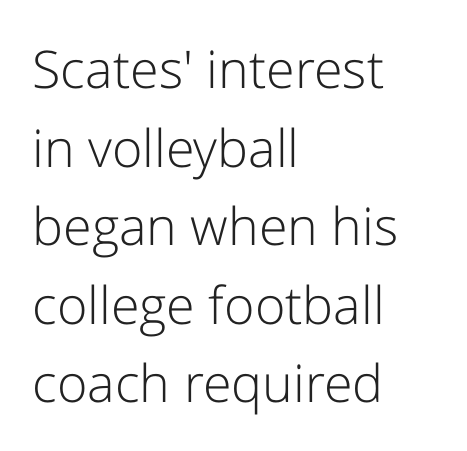
{"serif": "no", "italic": "no", "bold": "no", "weight": "light", "width": "normal", "stroke_contrast": "low", "x_height": "medium", "monospaced": "no", "underline": "no", "align": "left", "line_spacing": "normal", "line_spacing_ratio": 1.51, "letter_spacing": "normal", "letter_spacing_em": 0.0, "glyph_px": 52}
